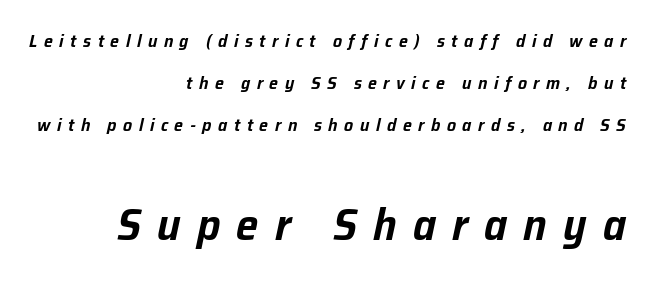
The more generous point size was reserved for the lower chunk. This is oblique type, the kind used for emphasis or titles. Is this a fixed-width face? No — the glyphs have proportional, varying widths. The block of text is sparse from top to bottom, with ample space between rows. Observe the wide spacing: letters keep a clear distance from each other. Line ends are locked; line starts wander.
